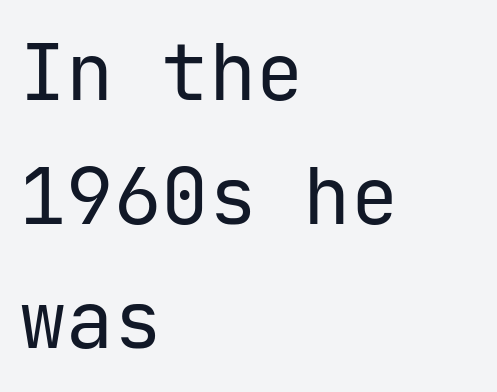
You can tell it's not italic because the verticals are truly vertical. Serifs: no, the terminals of the letterforms are clean. This rendering uses left alignment, leaving the right contour irregular. Tracking here is standard; glyphs follow each other at the usual distance.
